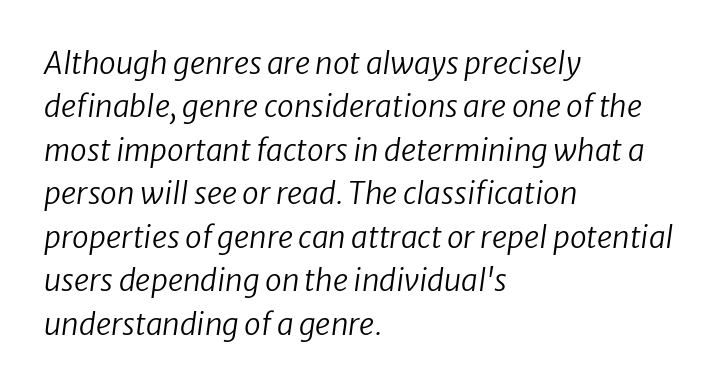
Is this a fixed-width face? No — the glyphs have proportional, varying widths. Nobody drew a line under any word here. Stem width sits at or under what a default text font uses. Would a proofreader flag this as italicized? Yes. Regarding leading, the lines here are spaced in the standard way.
